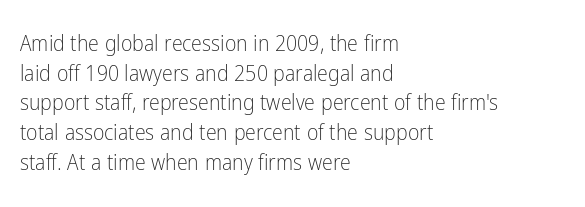
{"italic": "no", "bold": "no", "underline": "no", "align": "left", "line_spacing": "normal", "line_spacing_ratio": 1.35, "letter_spacing": "normal", "letter_spacing_em": 0.0, "glyph_px": 22}
